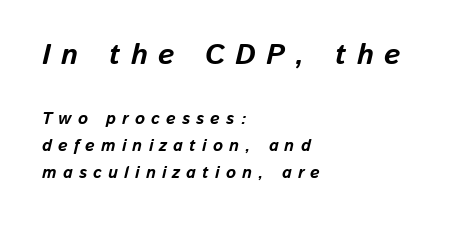
Q: Is the text bold? A: Yes.
Q: Is the text italic (slanted)? A: Yes, it leans right by about 13 degrees.
Q: Is the text underlined? A: No.
Q: How is the paragraph aligned? A: Left-aligned.
Q: Is the spacing between letters normal or unusually wide? A: Unusually wide.
Q: Is the spacing between lines tight, normal or loose? A: Normal.
Q: Which block of text is set in a larger size, the first (top) or the second (bottom)? A: The first (top) one.
Q: Width (condensed, normal, or wide)? A: Normal.
Q: Stroke contrast? A: Low.
Q: x-height? A: Medium.
Q: Monospaced? A: No.
